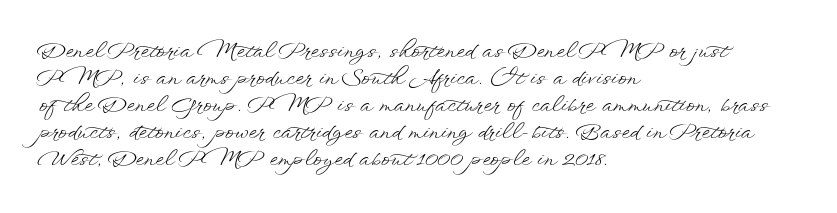
{"bold": "no", "underline": "no", "align": "left", "line_spacing": "normal", "line_spacing_ratio": 1.29, "letter_spacing": "normal", "letter_spacing_em": 0.0, "glyph_px": 21}
